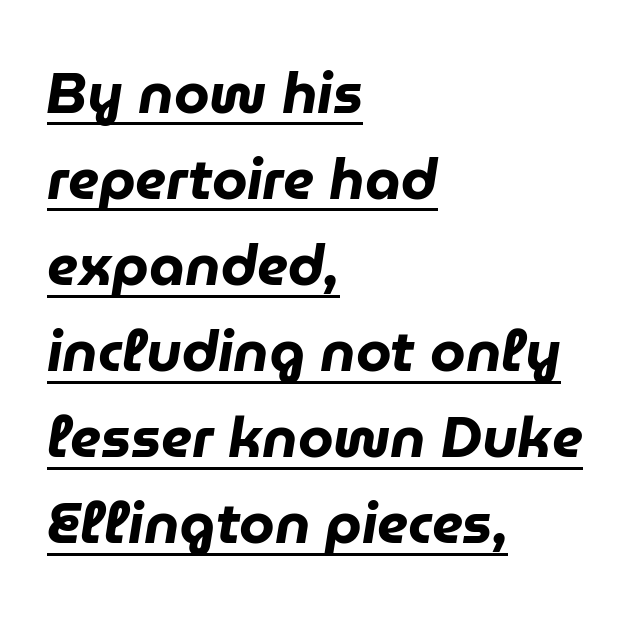
The typesetting leans heavy: a genuine bold. Think of a printed novel: that variable character pitch is what you see here. Caption: lettering with a line underneath. Observe the ordinary spacing: letters are neighbours, not strangers.
